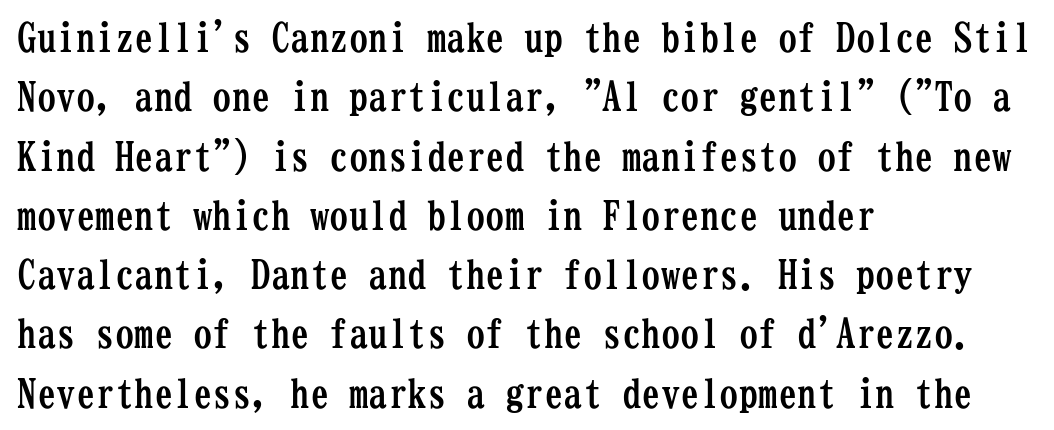
The image shows 39 px semibold, condensed serif type, upright, monospaced; set left-aligned, normal line spacing (1.52x), normal letter spacing, not underlined; low stroke contrast and a medium x-height.
